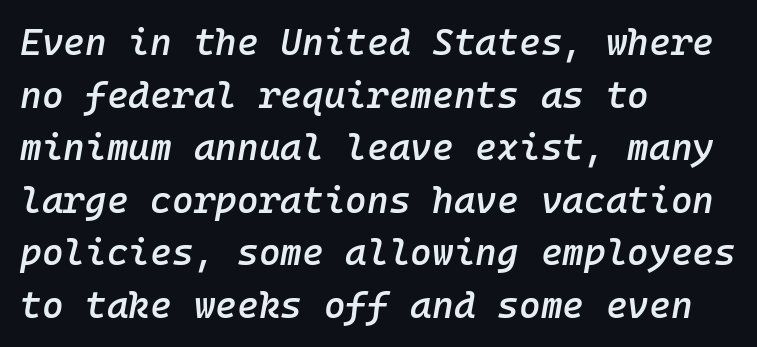
The image shows 37 px semibold type, italic (leaning right), monospaced; set left-aligned, normal line spacing (1.42x), normal letter spacing, not underlined; low stroke contrast and a medium x-height.
